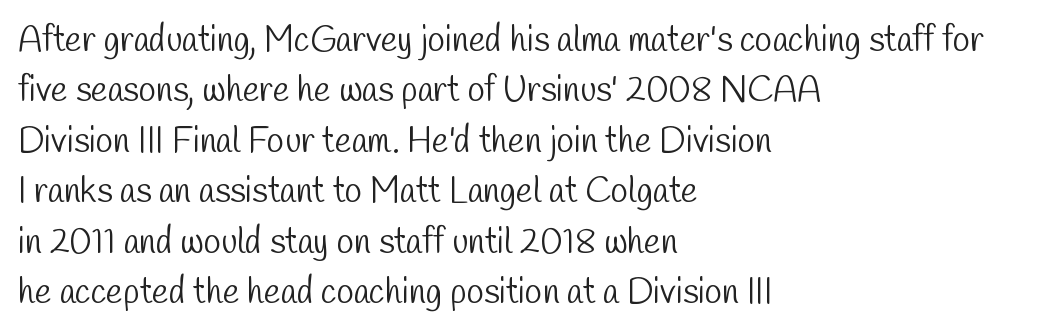
Q: Is the text bold? A: No.
Q: Is the typeface a serif or a sans-serif typeface? A: Sans-serif.
Q: Is the text underlined? A: No.
Q: How is the paragraph aligned? A: Left-aligned.
Q: Is the spacing between letters normal or unusually wide? A: Normal.
Q: Is the spacing between lines tight, normal or loose? A: Normal.
Q: Width (condensed, normal, or wide)? A: Condensed.
Q: Stroke contrast? A: Low.
Q: x-height? A: Medium.
Q: Monospaced? A: No.
